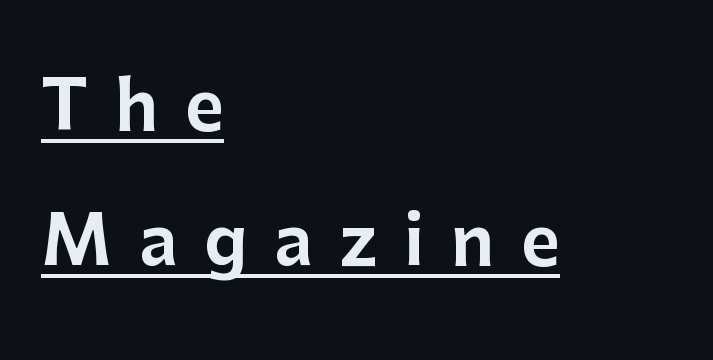
The ragged edge is on the right, which tells us the setting is flush left. Look at the tracking — it's clearly loosened, letters drifting apart. Designer's note — italics off, roman on. Rows of type keep a wide berth in the vertical direction. The passage shown is typed in a proportional face where columns would drift. Check where the strokes stop: nothing finishes them off — pure sans.
